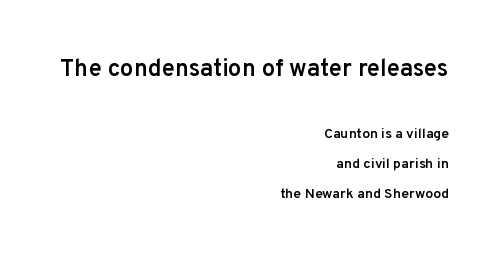
{"italic": "no", "bold": "semi", "underline": "no", "align": "right", "line_spacing": "loose", "line_spacing_ratio": 2.15, "letter_spacing": "normal", "letter_spacing_em": 0.0, "larger_block": "first", "size_ratio": 1.71, "glyph_px": 24}
